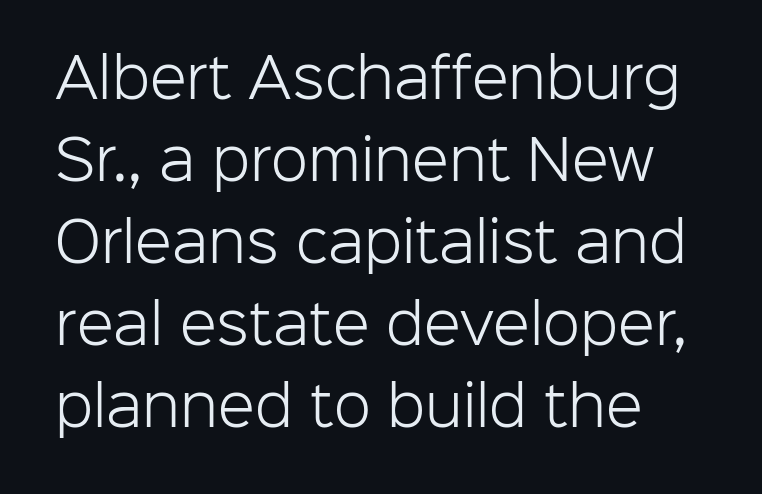
{"serif": "no", "italic": "no", "bold": "no", "weight": "light", "width": "normal", "stroke_contrast": "low", "x_height": "medium", "monospaced": "no", "underline": "no", "line_spacing": "normal", "line_spacing_ratio": 1.52, "letter_spacing": "normal", "letter_spacing_em": 0.0, "glyph_px": 54}
